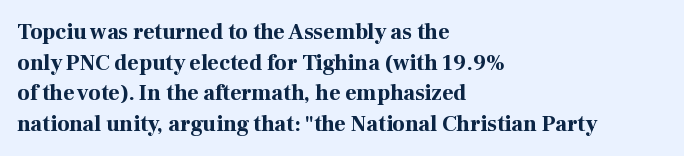
Q: Is the text bold? A: Yes.
Q: Is the text italic (slanted)? A: No, it is upright.
Q: Is the text underlined? A: No.
Q: How is the paragraph aligned? A: Left-aligned.
Q: Is the spacing between letters normal or unusually wide? A: Normal.
Q: Is the spacing between lines tight, normal or loose? A: Normal.
